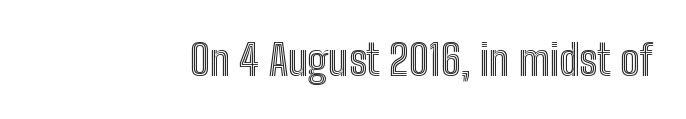
{"italic": "no", "width": "condensed", "x_height": "medium", "monospaced": "no", "underline": "no", "align": "right", "letter_spacing": "normal", "letter_spacing_em": 0.0, "glyph_px": 43}
